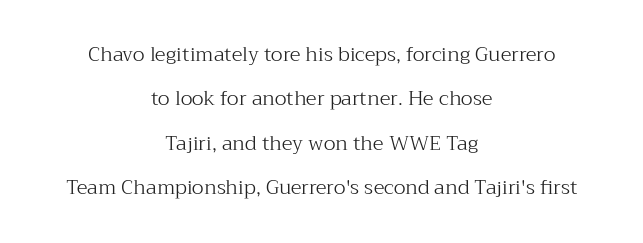
Q: Is the text bold? A: No.
Q: Is the text italic (slanted)? A: No, it is upright.
Q: Is the text underlined? A: No.
Q: How is the paragraph aligned? A: Centered.
Q: Is the spacing between letters normal or unusually wide? A: Normal.
Q: Is the spacing between lines tight, normal or loose? A: Loose.
